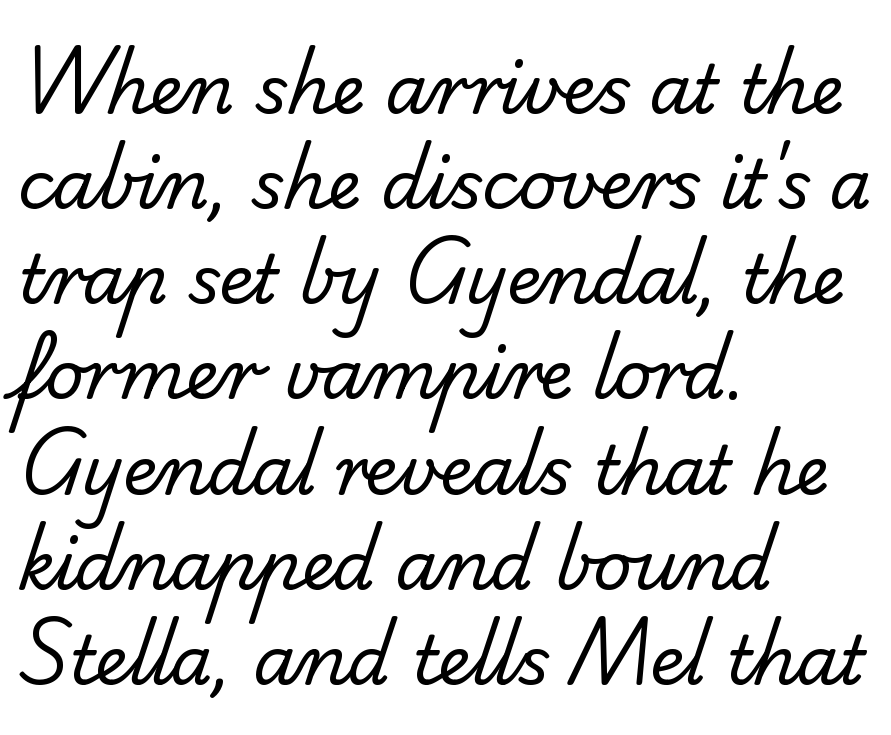
The image shows 67 px regular-weight sans-serif type; set left-aligned, normal line spacing (1.42x), normal letter spacing, not underlined; low stroke contrast and a small x-height.
